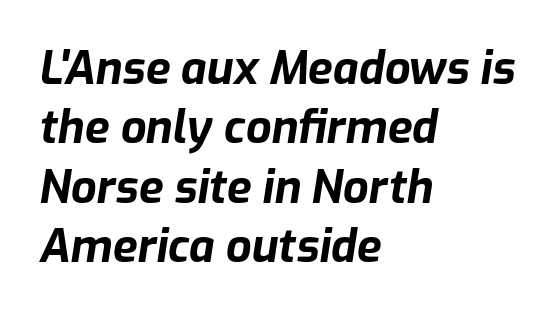
{"italic": "yes", "lean": "right", "slant_degrees": 9, "bold": "yes", "weight": "bold", "width": "normal", "stroke_contrast": "low", "x_height": "medium", "monospaced": "no", "underline": "no", "align": "left", "line_spacing": "normal", "line_spacing_ratio": 1.32, "letter_spacing": "normal", "letter_spacing_em": 0.0, "glyph_px": 45}
